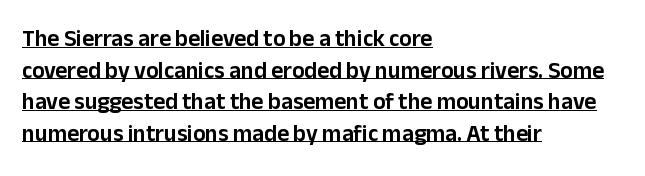
Q: Is the text italic (slanted)? A: No, it is upright.
Q: Is the text underlined? A: Yes.
Q: How is the paragraph aligned? A: Left-aligned.
Q: Is the spacing between letters normal or unusually wide? A: Normal.
Q: Is the spacing between lines tight, normal or loose? A: Normal.
